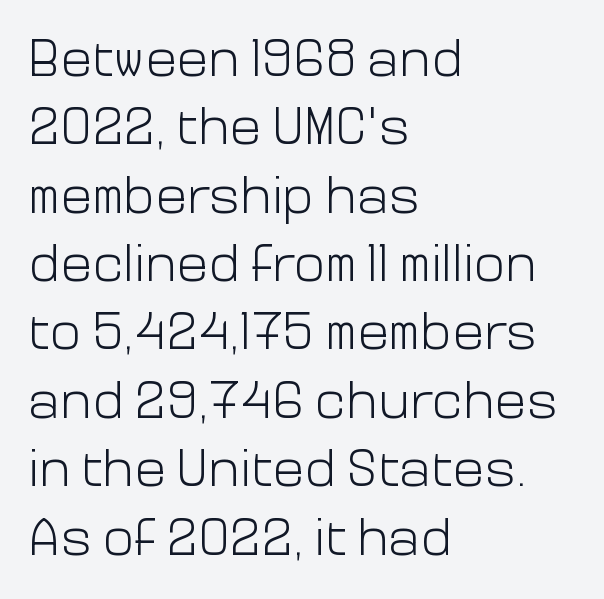
Q: Is the text bold? A: No.
Q: Is the text italic (slanted)? A: No, it is upright.
Q: Is the typeface a serif or a sans-serif typeface? A: Sans-serif.
Q: Is the text underlined? A: No.
Q: How is the paragraph aligned? A: Left-aligned.
Q: Is the spacing between letters normal or unusually wide? A: Normal.
Q: Is the spacing between lines tight, normal or loose? A: Normal.
Q: Width (condensed, normal, or wide)? A: Normal.
Q: Stroke contrast? A: Low.
Q: x-height? A: Medium.
Q: Monospaced? A: No.
